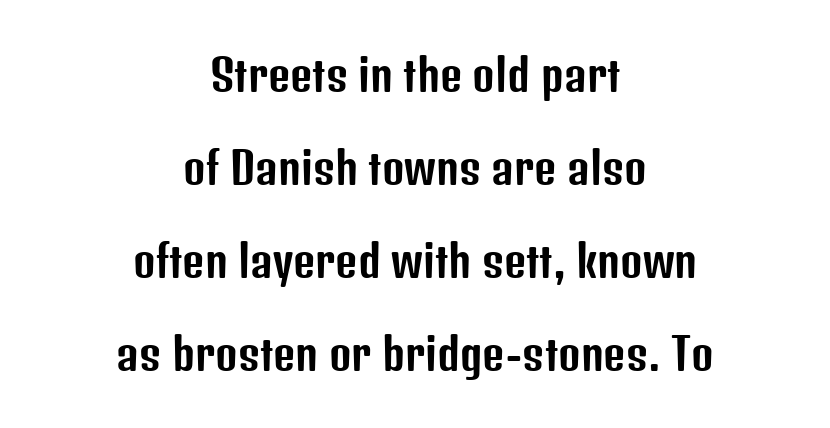
The image shows 43 px condensed sans-serif type, upright; set centered, loose line spacing (2.16x), normal letter spacing, not underlined; low stroke contrast and a medium x-height.
